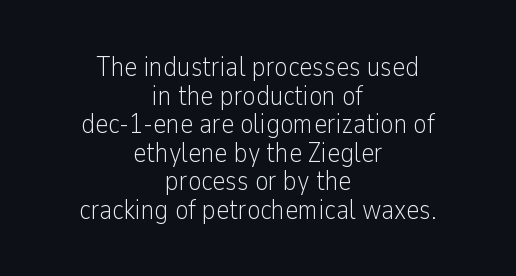
{"serif": "no", "italic": "no", "bold": "no", "weight": "light", "width": "condensed", "stroke_contrast": "low", "x_height": "medium", "monospaced": "no", "underline": "no", "align": "center", "line_spacing": "tight", "line_spacing_ratio": 1.02, "letter_spacing": "normal", "letter_spacing_em": 0.0, "glyph_px": 28}
